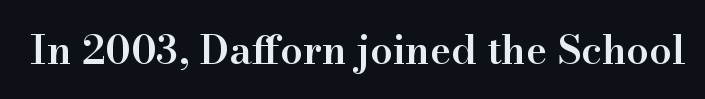
Bare-footed words on every line. Nothing unusual about the tracking: characters are spaced as the font intends. The type family on display is of the serif kind. A fair bit of extra ink — the face is semibold, not bold. The rendering uses natural spacing where letterforms have individual widths.
